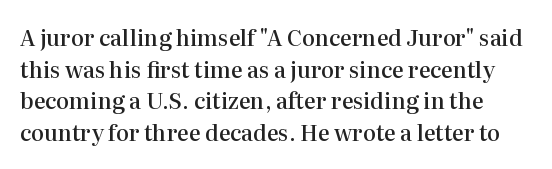
Q: Is the text bold? A: Semi-bold.
Q: Is the text italic (slanted)? A: No, it is upright.
Q: Is the text underlined? A: No.
Q: Is the spacing between letters normal or unusually wide? A: Normal.
Q: Is the spacing between lines tight, normal or loose? A: Normal.
